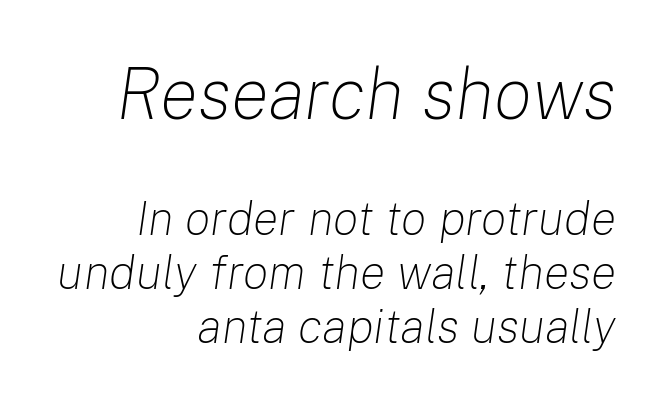
Q: Is the text bold? A: No.
Q: Is the text italic (slanted)? A: Yes, it leans right by about 8 degrees.
Q: Is the text underlined? A: No.
Q: How is the paragraph aligned? A: Right-aligned.
Q: Is the spacing between letters normal or unusually wide? A: Normal.
Q: Is the spacing between lines tight, normal or loose? A: Tight.
Q: Which block of text is set in a larger size, the first (top) or the second (bottom)? A: The first (top) one.
Q: Width (condensed, normal, or wide)? A: Normal.
Q: Stroke contrast? A: Low.
Q: x-height? A: Medium.
Q: Monospaced? A: No.
